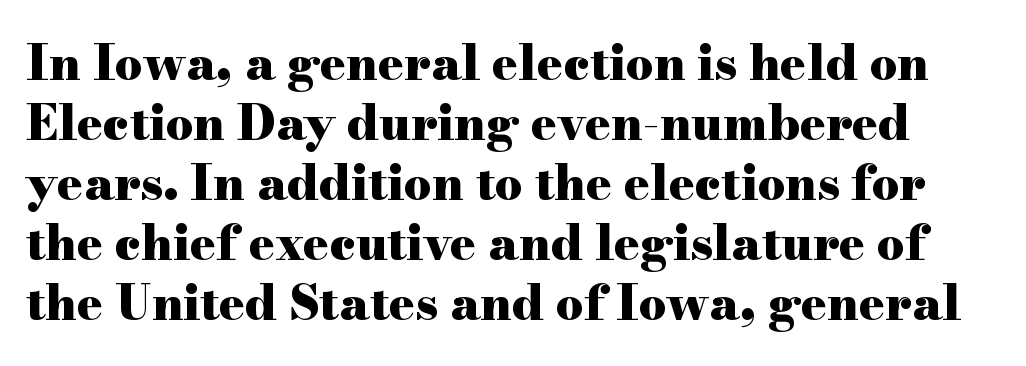
{"serif": "yes", "italic": "no", "bold": "yes", "weight": "heavy", "width": "wide", "stroke_contrast": "high", "x_height": "small", "monospaced": "no", "underline": "no", "line_spacing": "normal", "line_spacing_ratio": 1.25, "letter_spacing": "normal", "letter_spacing_em": 0.0, "glyph_px": 48}
